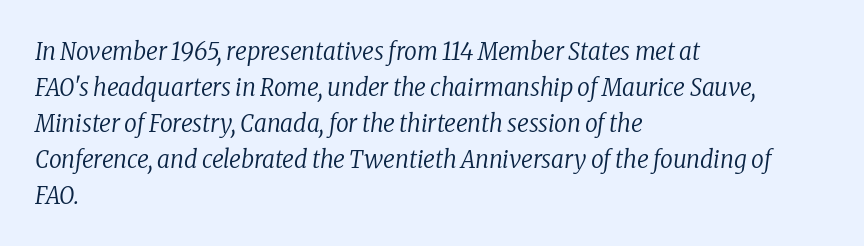
The image shows 25 px text type, italic (leaning right); set left-aligned, normal line spacing (1.44x), normal letter spacing, not underlined.
